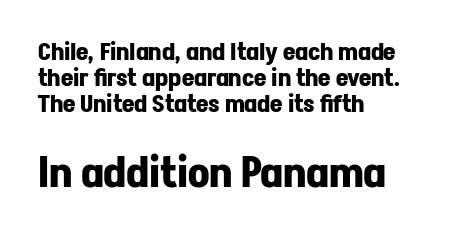
{"serif": "no", "italic": "no", "bold": "yes", "weight": "bold", "width": "normal", "stroke_contrast": "low", "x_height": "medium", "monospaced": "no", "underline": "no", "align": "left", "line_spacing": "tight", "line_spacing_ratio": 1.08, "letter_spacing": "normal", "letter_spacing_em": 0.0, "larger_block": "second", "size_ratio": 1.75, "glyph_px": 42}
